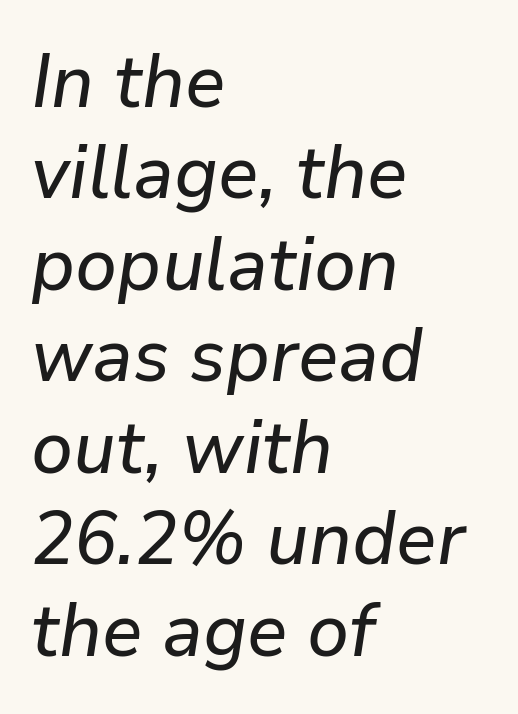
Rendered with sloped, italic letterforms. The gaps between neighbouring characters are ordinary and unremarkable. Short and long lines alike share a common starting point at left. Note the varied advance widths — an 'i' is clearly narrower than an 'm'.
